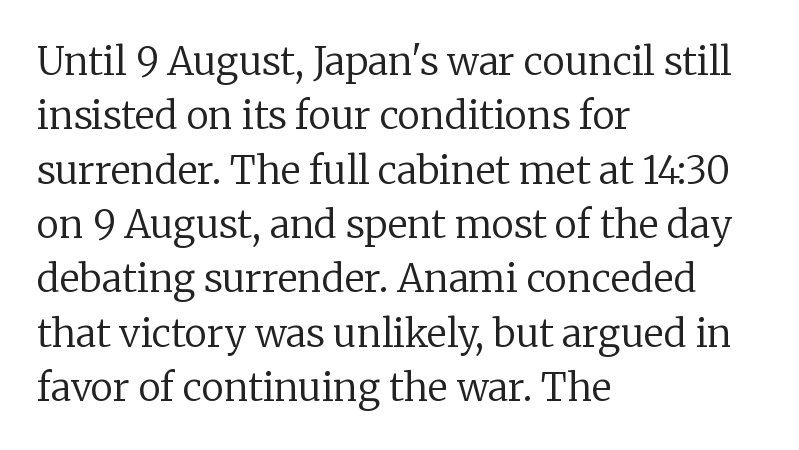
The image shows 38 px regular-weight serif type, upright; set left-aligned, normal line spacing (1.43x), normal letter spacing, not underlined; low stroke contrast and a medium x-height.
